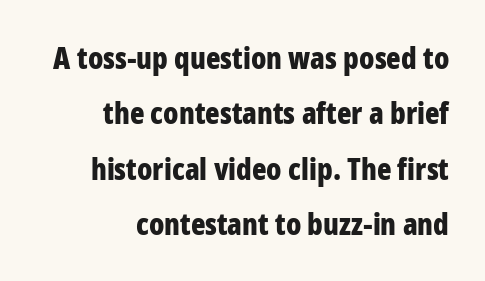
The image shows 30 px bold, condensed sans-serif type, upright; set right-aligned, line spacing 1.85x, normal letter spacing, not underlined; low stroke contrast and a medium x-height.
